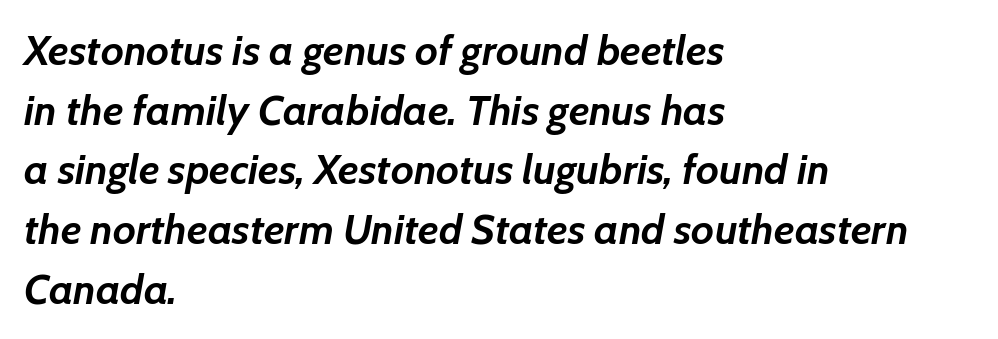
The image shows 42 px semibold type, italic (leaning right); set left-aligned, normal line spacing (1.42x), normal letter spacing, not underlined; low stroke contrast and a medium x-height.
